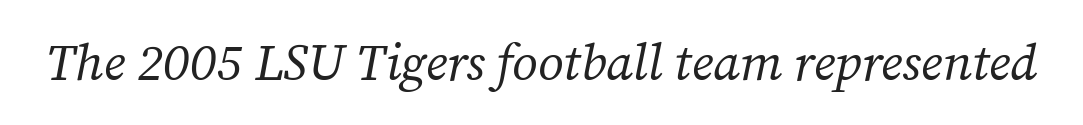
Q: Is the text bold? A: No.
Q: Is the text italic (slanted)? A: Yes, it leans right by about 12 degrees.
Q: Is the typeface a serif or a sans-serif typeface? A: Serif.
Q: Is the text underlined? A: No.
Q: Is the spacing between letters normal or unusually wide? A: Normal.
Q: Width (condensed, normal, or wide)? A: Normal.
Q: Stroke contrast? A: Medium.
Q: x-height? A: Medium.
Q: Monospaced? A: No.
